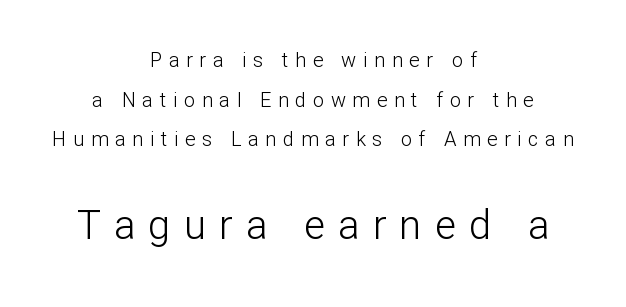
Stem width sits at or under what a default text font uses. A sans-serif font was chosen for this passage. Descender tails drop into unmarked territory. The designer gave the closing block more size than the opening block. You could not count columns in this text — the font is proportionally spaced. Tracking value appears strongly positive — letters spread wide.
